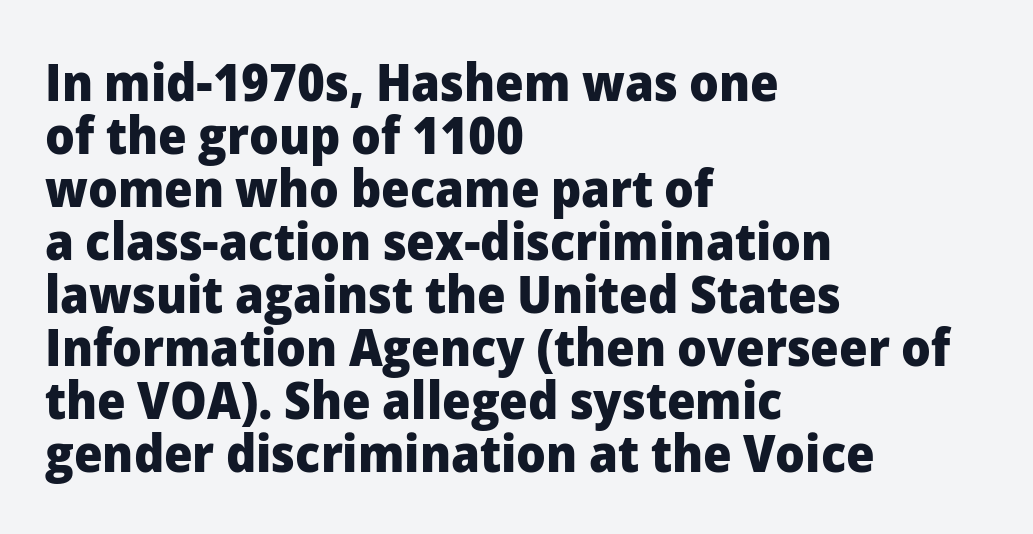
The image shows 52 px heavy sans-serif type, upright; set left-aligned, tight line spacing (1.02x), normal letter spacing, not underlined; low stroke contrast and a medium x-height.
